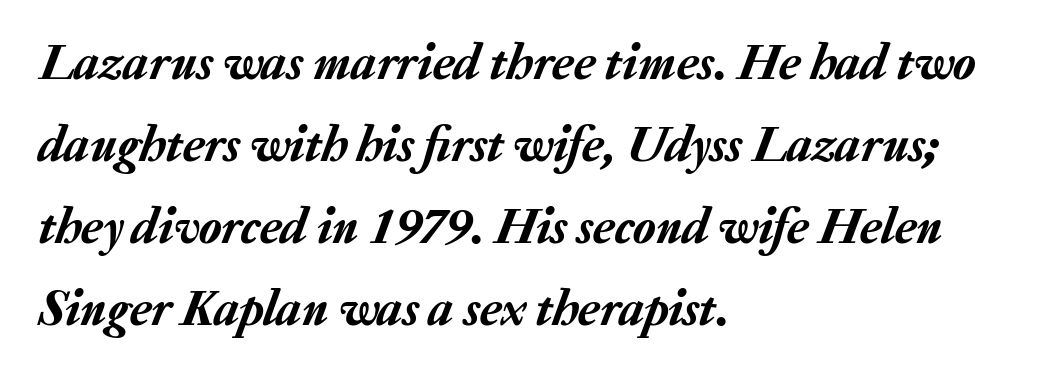
Observe the lean: these are italic letterforms. The setting favours the left margin, as ordinary paragraphs usually do. There is no visible air inserted between adjacent glyphs. In terms of leading, this rendering sits right in the middle. The letters advance in unequal steps, a hallmark of proportional type. Descender tails drop into unmarked territory.
